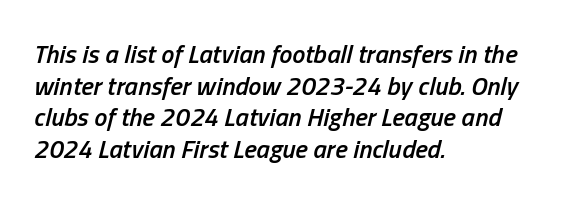
{"italic": "yes", "lean": "right", "slant_degrees": 13, "bold": "semi", "underline": "no", "align": "left", "line_spacing_ratio": 1.22, "letter_spacing": "normal", "letter_spacing_em": 0.0, "glyph_px": 26}
